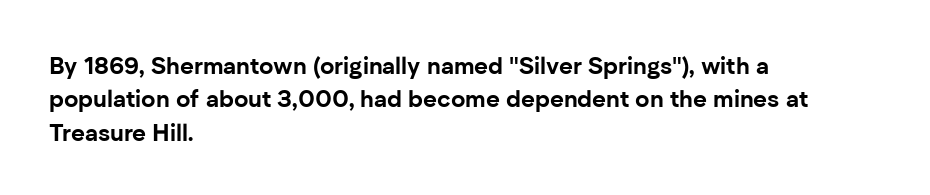
The image shows 24 px bold type, upright; set left-aligned, normal line spacing (1.39x), normal letter spacing, not underlined.
